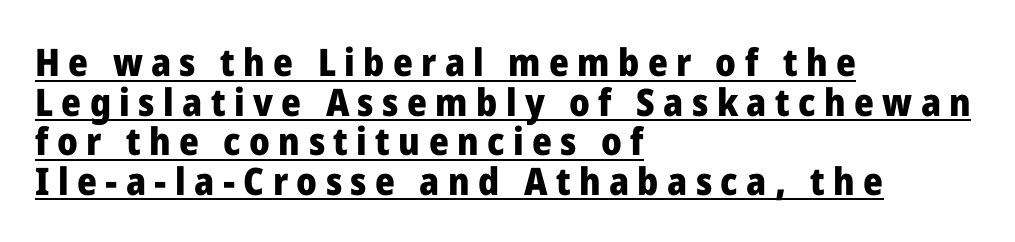
The image shows 38 px heavy sans-serif type, upright; set left-aligned, tight line spacing (1.04x), unusually wide letter spacing (+0.22 em), underlined; low stroke contrast and a medium x-height.
